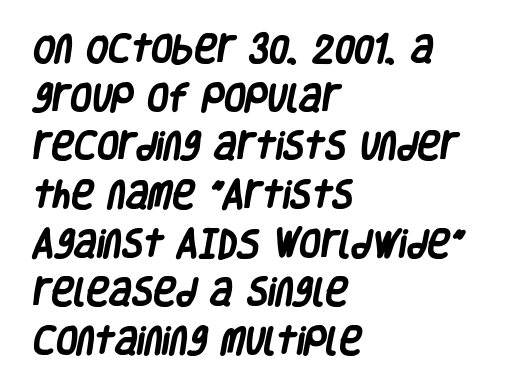
{"serif": "no", "bold": "yes", "weight": "heavy", "width": "condensed", "stroke_contrast": "low", "x_height": "large", "monospaced": "no", "underline": "no", "align": "left", "line_spacing": "normal", "line_spacing_ratio": 1.57, "letter_spacing": "normal", "letter_spacing_em": 0.0, "glyph_px": 31}
